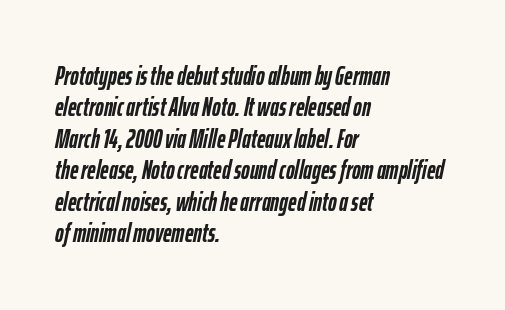
The image shows 26 px bold type, italic (leaning right); set left-aligned, line spacing 1.21x, normal letter spacing, not underlined.
